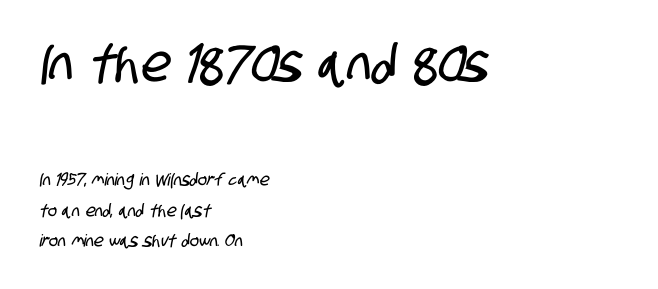
{"serif": "no", "width": "condensed", "stroke_contrast": "low", "x_height": "large", "monospaced": "no", "underline": "no", "align": "left", "line_spacing_ratio": 1.79, "letter_spacing": "normal", "letter_spacing_em": 0.0, "larger_block": "first", "size_ratio": 3.0, "glyph_px": 51}
